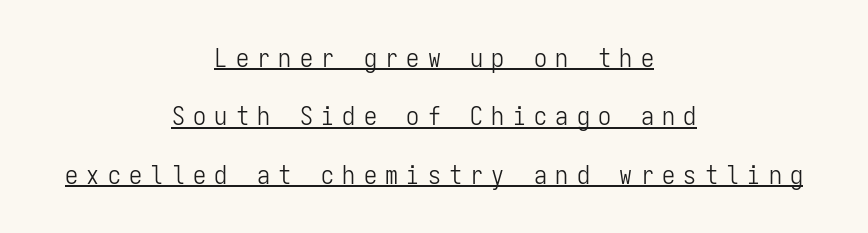
A continuous stroke trails under the words, as in a hyperlink. Interline gaps are noticeably wide in this sample. Is there any slant? The stems are plumb. Horizontally, the lines are justified to the midpoint only.
